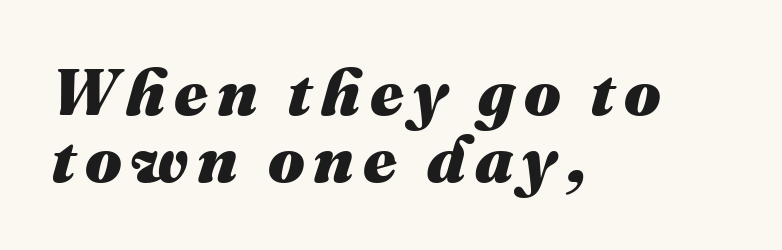
{"italic": "yes", "lean": "right", "slant_degrees": 16, "bold": "yes", "weight": "heavy", "width": "normal", "stroke_contrast": "medium", "x_height": "medium", "monospaced": "no", "underline": "no", "align": "left", "line_spacing": "tight", "line_spacing_ratio": 1.03, "glyph_px": 65}
